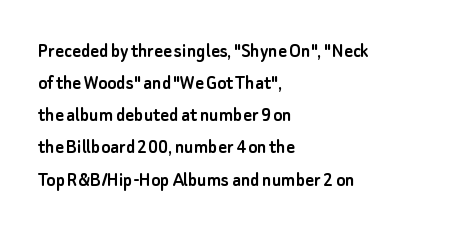
The image shows 21 px text type, upright; set left-aligned, normal line spacing (1.53x), normal letter spacing, not underlined.
